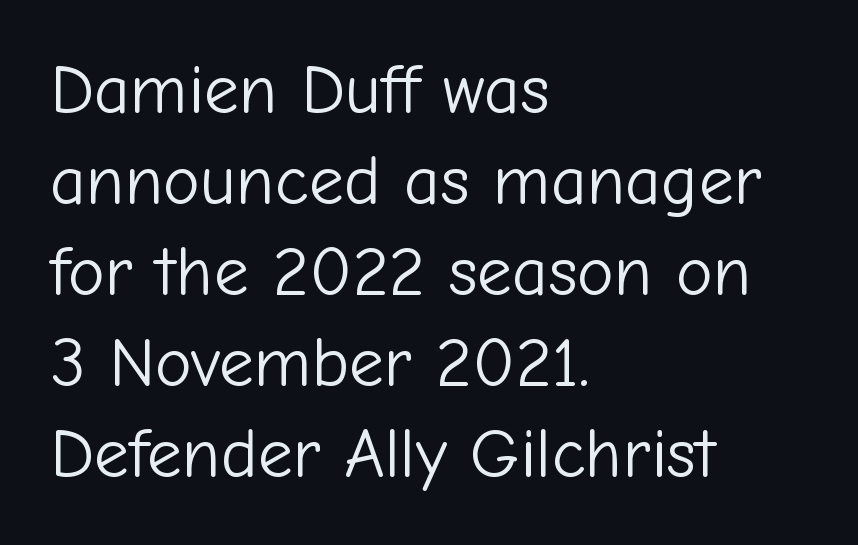
The image shows 70 px light sans-serif type, upright; set left-aligned, normal line spacing (1.3x), normal letter spacing, not underlined; low stroke contrast and a medium x-height.
